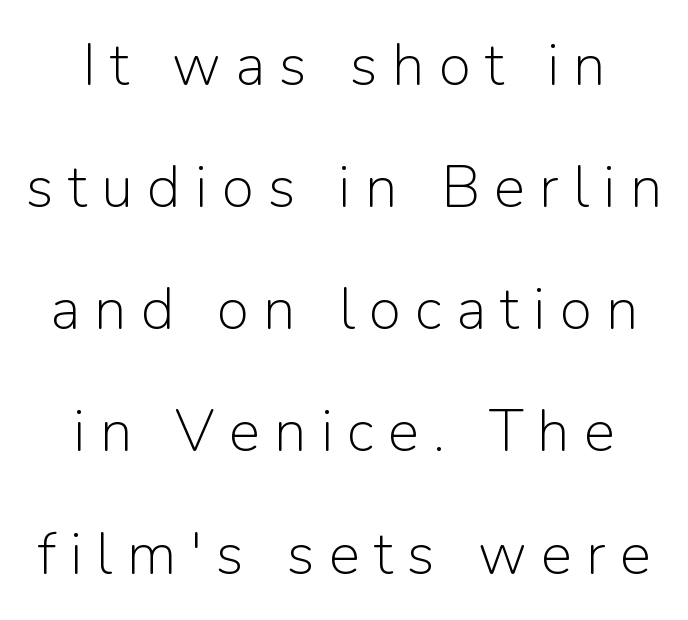
Q: Is the text bold? A: No.
Q: Is the text italic (slanted)? A: No, it is upright.
Q: Is the typeface a serif or a sans-serif typeface? A: Sans-serif.
Q: Is the text underlined? A: No.
Q: How is the paragraph aligned? A: Centered.
Q: Is the spacing between letters normal or unusually wide? A: Unusually wide.
Q: Is the spacing between lines tight, normal or loose? A: Loose.
Q: Width (condensed, normal, or wide)? A: Normal.
Q: Stroke contrast? A: Low.
Q: x-height? A: Medium.
Q: Monospaced? A: No.
